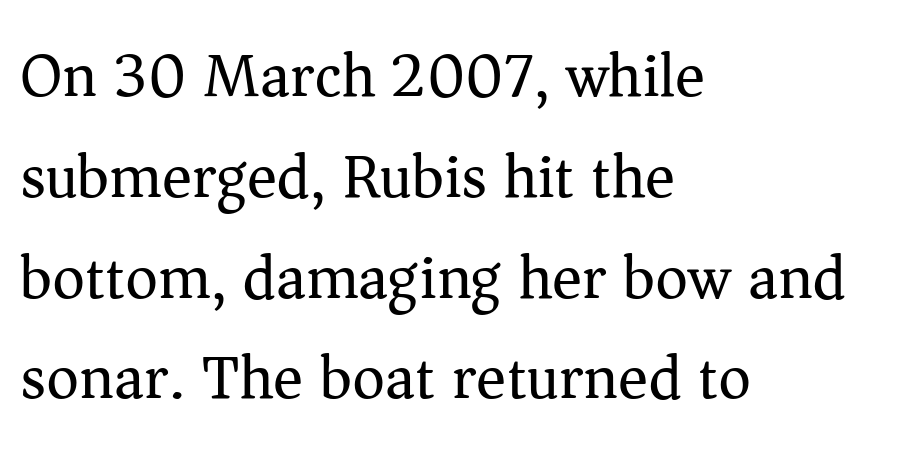
No chunkiness to these letters — they're not bold. A student would call this left alignment; a typographer would say flush left, rag right. This is the regular roman posture of the typeface. The rendering uses a moderate line-height, typical for paragraphs.
